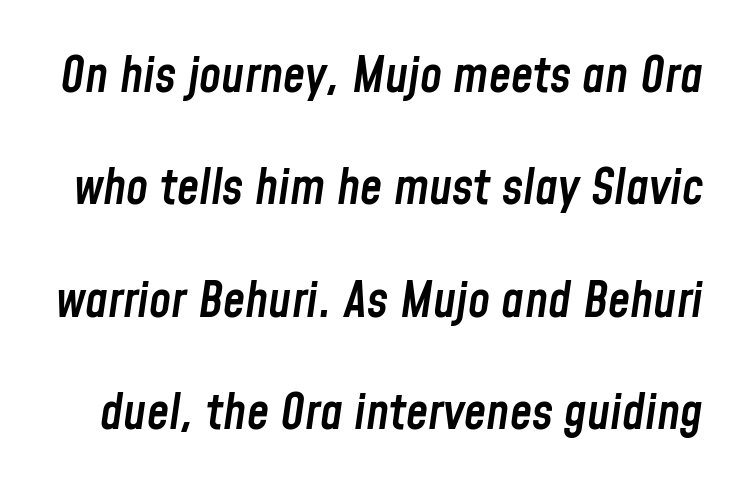
Q: Is the text bold? A: Semi-bold.
Q: Is the text italic (slanted)? A: Yes, it leans right by about 8 degrees.
Q: Is the text underlined? A: No.
Q: Is the spacing between letters normal or unusually wide? A: Normal.
Q: Is the spacing between lines tight, normal or loose? A: Loose.
Q: Width (condensed, normal, or wide)? A: Condensed.
Q: Stroke contrast? A: Low.
Q: x-height? A: Medium.
Q: Monospaced? A: No.
